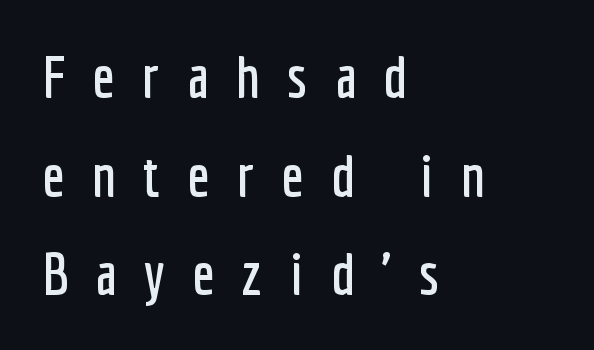
Q: Is the text italic (slanted)? A: No, it is upright.
Q: Is the typeface a serif or a sans-serif typeface? A: Sans-serif.
Q: Is the text underlined? A: No.
Q: How is the paragraph aligned? A: Left-aligned.
Q: Is the spacing between letters normal or unusually wide? A: Unusually wide.
Q: Is the spacing between lines tight, normal or loose? A: Normal.
Q: Width (condensed, normal, or wide)? A: Condensed.
Q: Stroke contrast? A: Low.
Q: x-height? A: Medium.
Q: Monospaced? A: No.
